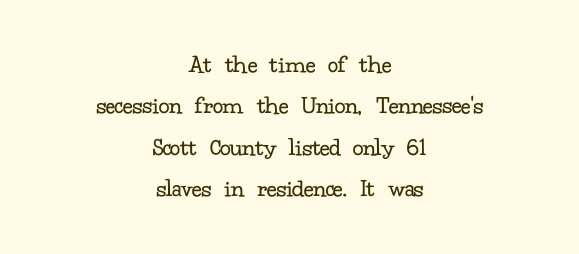
The image shows 26 px text type, upright; set centered, normal line spacing (1.59x), normal letter spacing, not underlined.
